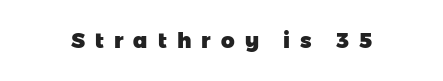
The image shows 21 px bold type; set unusually wide letter spacing (+0.48 em), not underlined.
